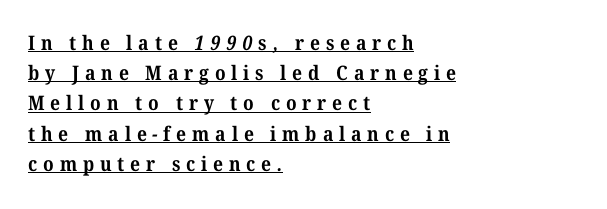
Q: Is the text bold? A: Yes.
Q: Is the text underlined? A: Yes.
Q: How is the paragraph aligned? A: Left-aligned.
Q: Is the spacing between letters normal or unusually wide? A: Unusually wide.
Q: Is the spacing between lines tight, normal or loose? A: Normal.
